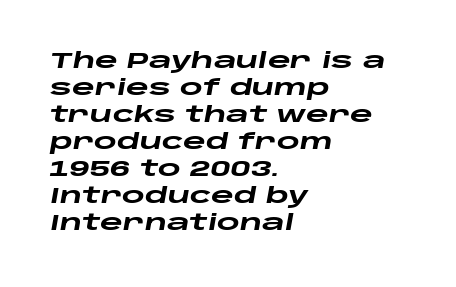
An italicized treatment has been applied to the whole sample. A classic flush-left, rag-right setting is used for this passage. Weight check: bold — yes, fully. Descenders hang freely into open space. The face used here is rendered with its standard letterfit.
